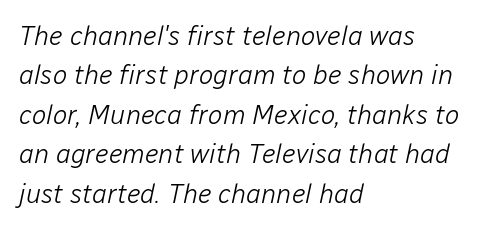
The image shows 27 px text type, italic (leaning right); set left-aligned, normal line spacing (1.46x), normal letter spacing, not underlined.
